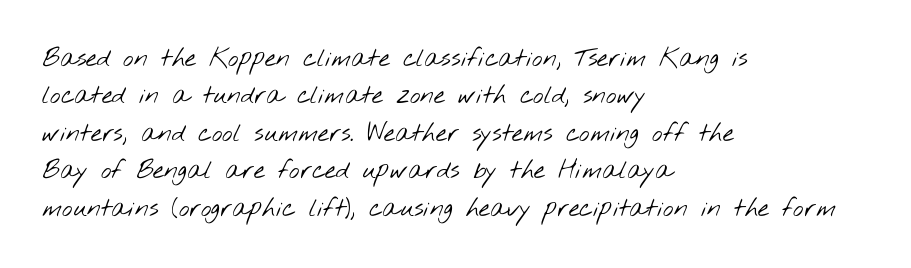
The image shows 25 px text type; set left-aligned, normal line spacing (1.5x), normal letter spacing, not underlined.
